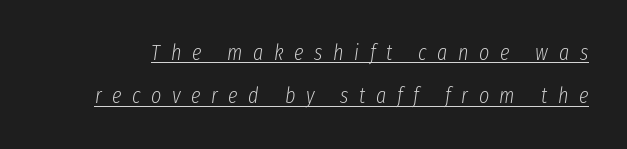
Is the letter spacing exaggerated? Yes — the characters are pushed far apart. Quick note: interline space is abundant. It's the slanting kind of type. Stems here are at most as thick as an everyday book face.
